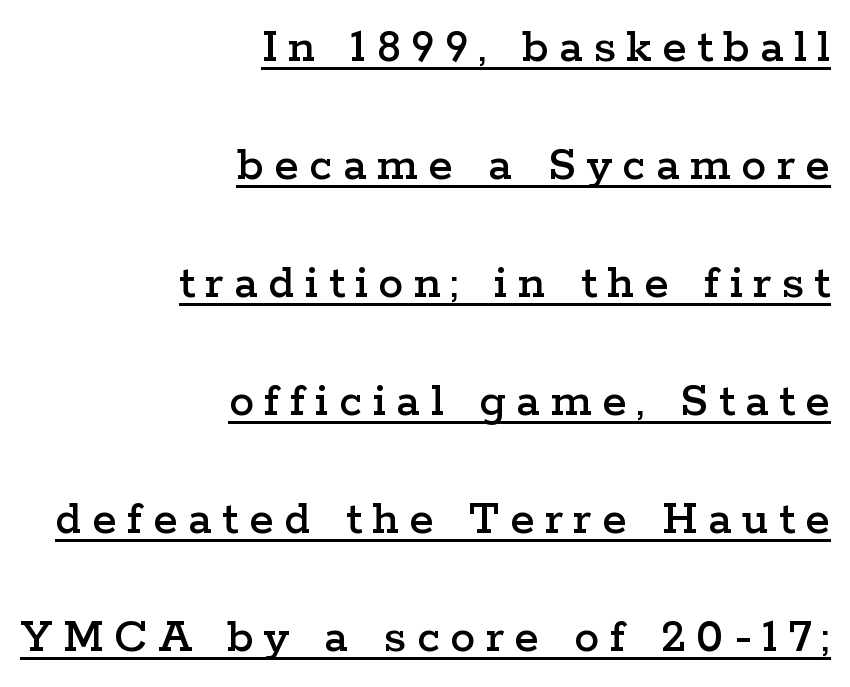
Q: Is the text italic (slanted)? A: No, it is upright.
Q: Is the typeface a serif or a sans-serif typeface? A: Serif.
Q: Is the text underlined? A: Yes.
Q: How is the paragraph aligned? A: Right-aligned.
Q: Is the spacing between letters normal or unusually wide? A: Unusually wide.
Q: Is the spacing between lines tight, normal or loose? A: Loose.
Q: Width (condensed, normal, or wide)? A: Wide.
Q: Stroke contrast? A: Low.
Q: x-height? A: Medium.
Q: Monospaced? A: No.
